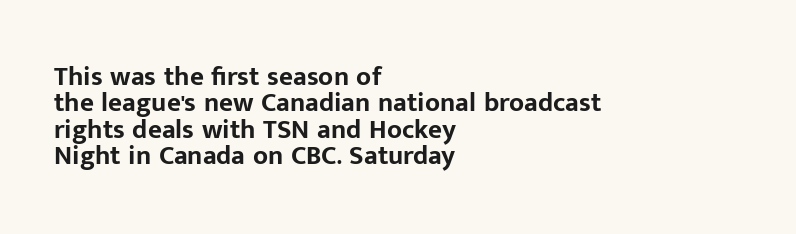
{"italic": "no", "bold": "yes", "underline": "no", "align": "left", "line_spacing": "tight", "line_spacing_ratio": 0.98, "letter_spacing": "normal", "letter_spacing_em": 0.0, "glyph_px": 27}
